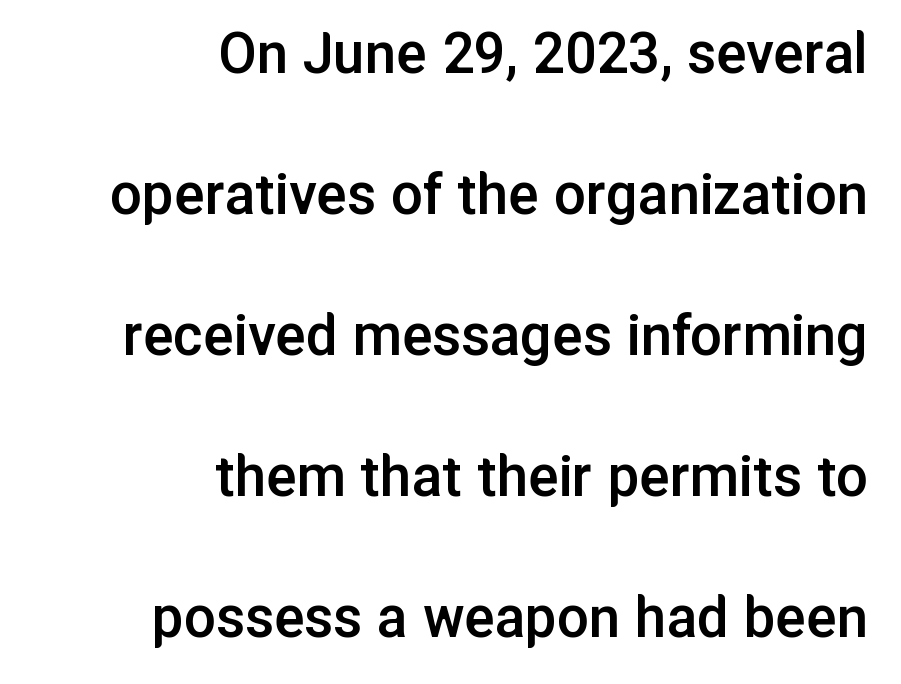
Q: Is the text bold? A: Semi-bold.
Q: Is the text italic (slanted)? A: No, it is upright.
Q: Is the typeface a serif or a sans-serif typeface? A: Sans-serif.
Q: Is the text underlined? A: No.
Q: How is the paragraph aligned? A: Right-aligned.
Q: Is the spacing between letters normal or unusually wide? A: Normal.
Q: Is the spacing between lines tight, normal or loose? A: Loose.
Q: Width (condensed, normal, or wide)? A: Normal.
Q: Stroke contrast? A: Low.
Q: x-height? A: Medium.
Q: Monospaced? A: No.
